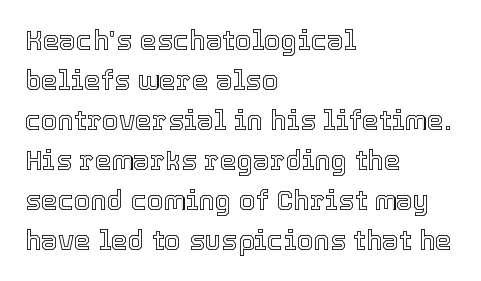
The image shows 27 px text type, upright; set left-aligned, normal line spacing (1.48x), normal letter spacing, not underlined.
